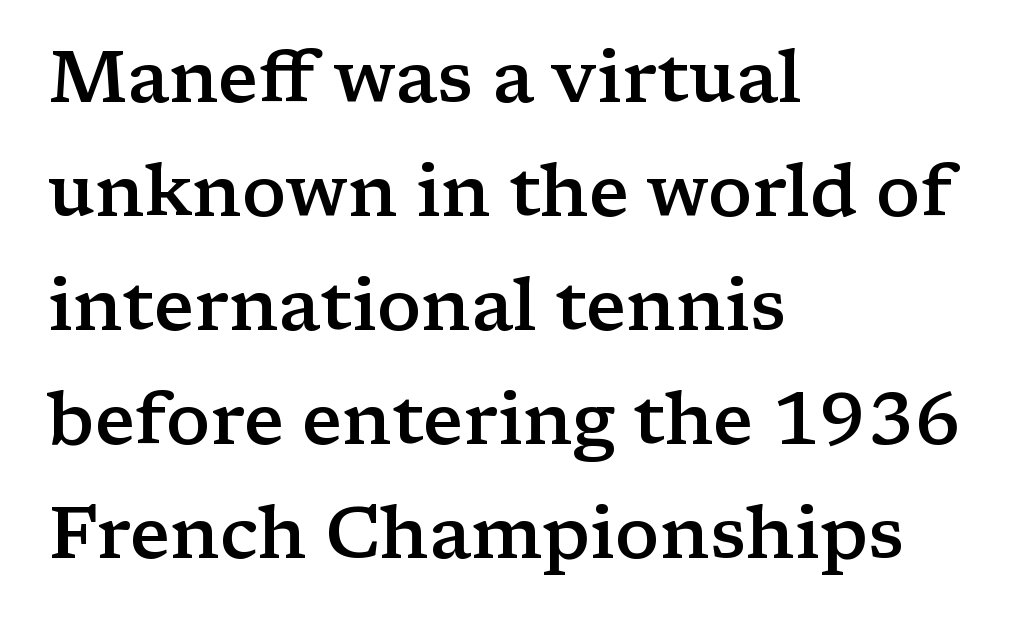
The image shows 73 px semibold, wide serif type, upright; set left-aligned, normal line spacing (1.56x), normal letter spacing, not underlined; low stroke contrast and a medium x-height.
